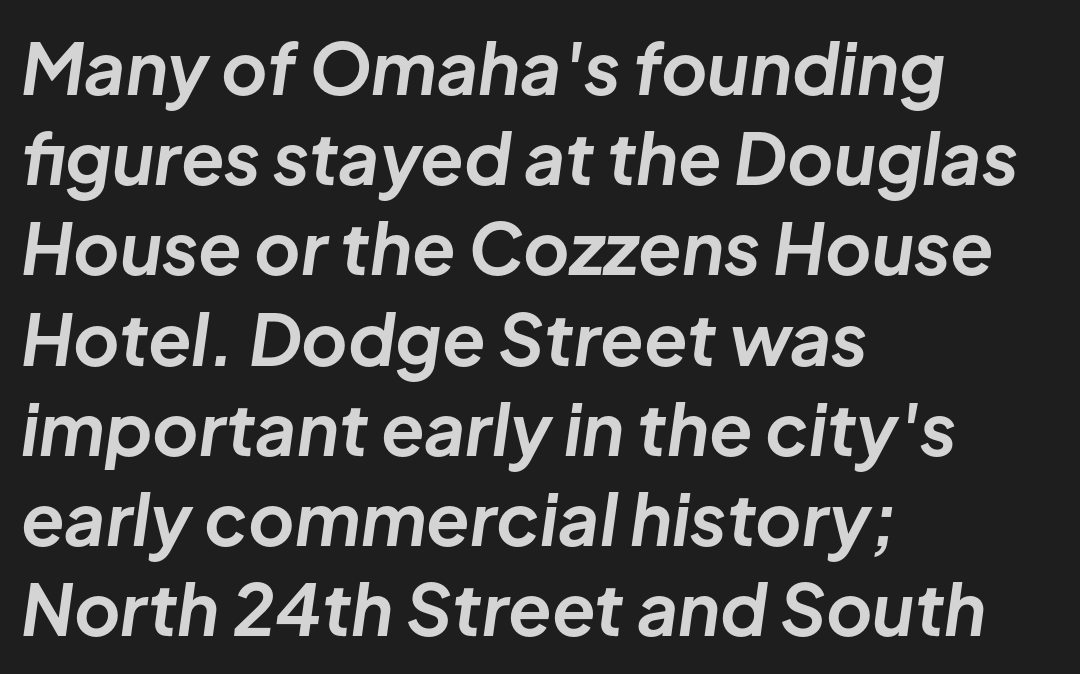
{"italic": "yes", "lean": "right", "slant_degrees": 8, "bold": "yes", "weight": "bold", "width": "normal", "stroke_contrast": "low", "x_height": "medium", "monospaced": "no", "underline": "no", "align": "left", "line_spacing": "normal", "line_spacing_ratio": 1.27, "letter_spacing": "normal", "letter_spacing_em": 0.0, "glyph_px": 71}
